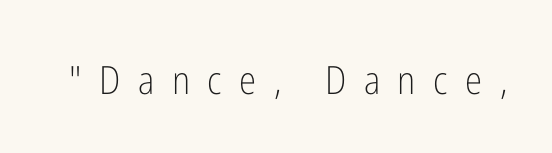
{"serif": "no", "italic": "no", "bold": "no", "weight": "light", "width": "condensed", "stroke_contrast": "low", "x_height": "medium", "monospaced": "no", "underline": "no", "letter_spacing": "wide", "letter_spacing_em": 0.45, "glyph_px": 39}
